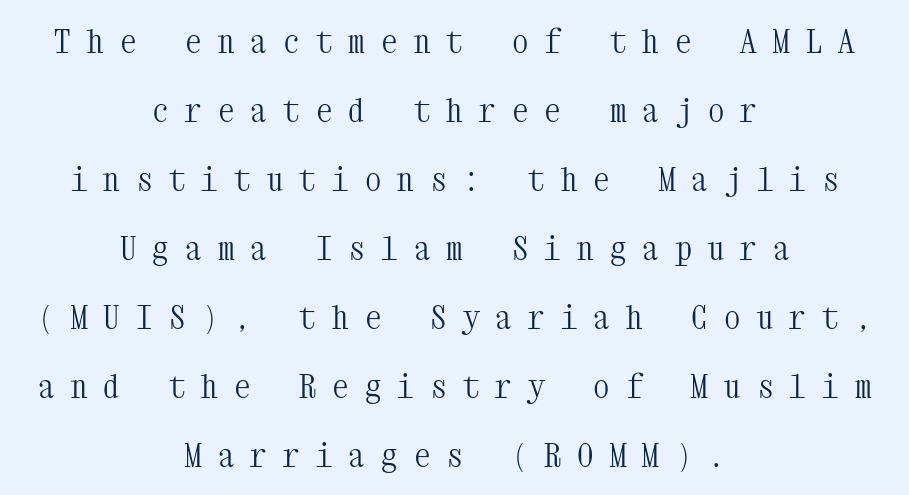
Ordinary non-slanted type is in use. Here the glyphs are tracked loosely, breaking word shapes into spaced letters. How would I describe the line gaps? Wide and relaxed. Each letter, wide or thin by design, is forced into the same width here. Typographically, this falls in the serif category.
